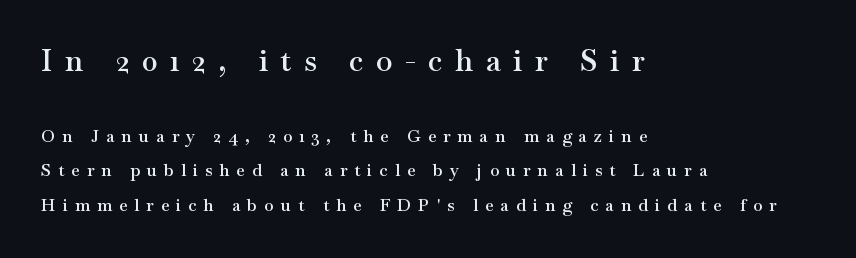
Q: Is the text bold? A: Semi-bold.
Q: Is the text italic (slanted)? A: No, it is upright.
Q: Is the typeface a serif or a sans-serif typeface? A: Serif.
Q: Is the text underlined? A: No.
Q: How is the paragraph aligned? A: Left-aligned.
Q: Is the spacing between letters normal or unusually wide? A: Unusually wide.
Q: Is the spacing between lines tight, normal or loose? A: Loose.
Q: Which block of text is set in a larger size, the first (top) or the second (bottom)? A: The first (top) one.
Q: Width (condensed, normal, or wide)? A: Wide.
Q: Stroke contrast? A: Medium.
Q: x-height? A: Small.
Q: Monospaced? A: No.
